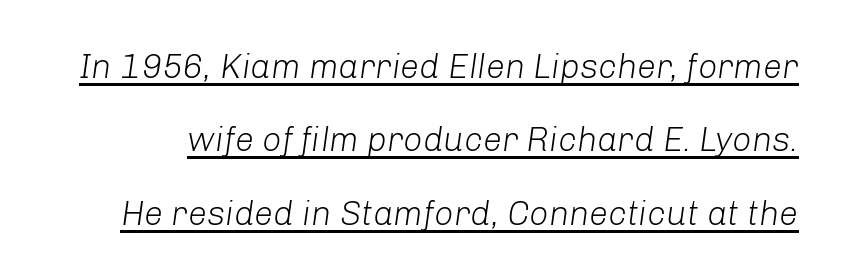
{"italic": "yes", "lean": "right", "slant_degrees": 8, "bold": "no", "weight": "light", "width": "normal", "stroke_contrast": "low", "x_height": "medium", "monospaced": "no", "underline": "yes", "line_spacing": "loose", "line_spacing_ratio": 2.16, "letter_spacing": "normal", "letter_spacing_em": 0.0, "glyph_px": 34}
